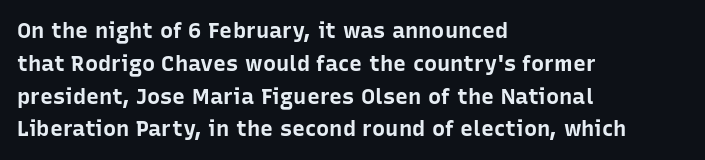
Q: Is the text bold? A: Yes.
Q: Is the text italic (slanted)? A: No, it is upright.
Q: Is the text underlined? A: No.
Q: How is the paragraph aligned? A: Left-aligned.
Q: Is the spacing between letters normal or unusually wide? A: Normal.
Q: Is the spacing between lines tight, normal or loose? A: Normal.
